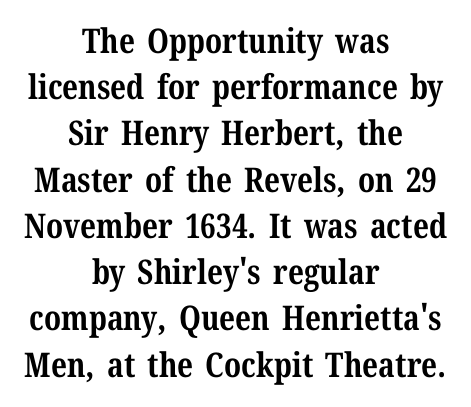
{"serif": "yes", "italic": "no", "bold": "yes", "weight": "bold", "width": "normal", "stroke_contrast": "medium", "x_height": "medium", "monospaced": "no", "underline": "no", "align": "center", "line_spacing": "normal", "line_spacing_ratio": 1.36, "letter_spacing": "normal", "letter_spacing_em": 0.0, "glyph_px": 34}
